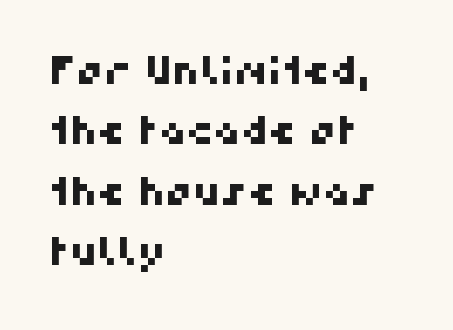
Q: Is the typeface a serif or a sans-serif typeface? A: Sans-serif.
Q: Is the text underlined? A: No.
Q: How is the paragraph aligned? A: Left-aligned.
Q: Is the spacing between letters normal or unusually wide? A: Normal.
Q: Is the spacing between lines tight, normal or loose? A: Normal.
Q: Width (condensed, normal, or wide)? A: Normal.
Q: Stroke contrast? A: High.
Q: x-height? A: Medium.
Q: Monospaced? A: No.
